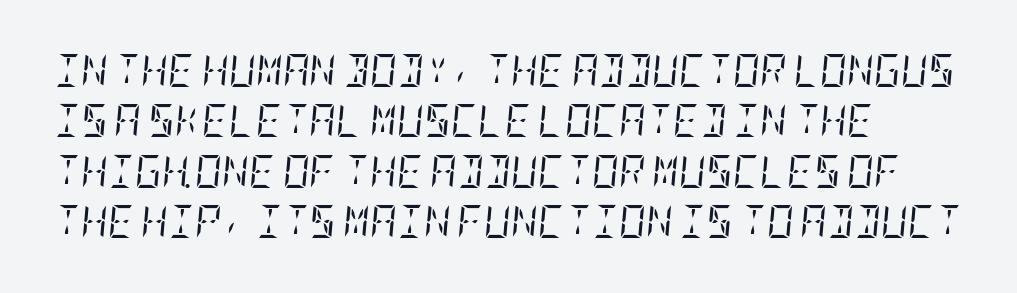
Q: Is the text bold? A: No.
Q: Is the text italic (slanted)? A: Yes, it leans right by about 5 degrees.
Q: Is the typeface a serif or a sans-serif typeface? A: Serif.
Q: Is the text underlined? A: No.
Q: Is the spacing between letters normal or unusually wide? A: Normal.
Q: Is the spacing between lines tight, normal or loose? A: Normal.
Q: Width (condensed, normal, or wide)? A: Condensed.
Q: Stroke contrast? A: Low.
Q: x-height? A: Large.
